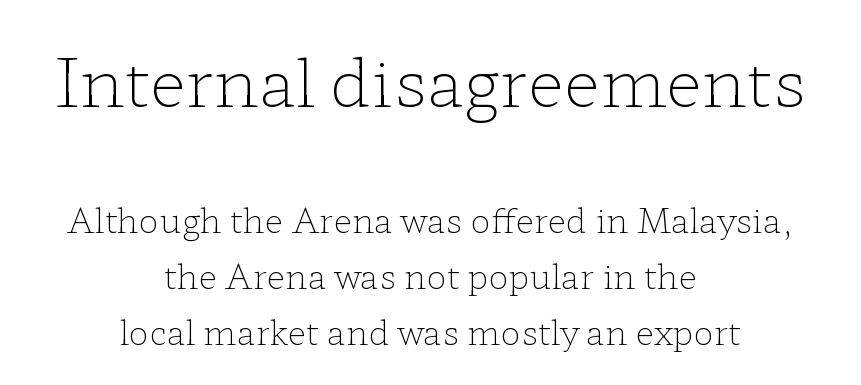
Q: Is the text bold? A: No.
Q: Is the text italic (slanted)? A: No, it is upright.
Q: Is the typeface a serif or a sans-serif typeface? A: Serif.
Q: Is the text underlined? A: No.
Q: How is the paragraph aligned? A: Centered.
Q: Is the spacing between letters normal or unusually wide? A: Normal.
Q: Is the spacing between lines tight, normal or loose? A: Normal.
Q: Which block of text is set in a larger size, the first (top) or the second (bottom)? A: The first (top) one.
Q: Width (condensed, normal, or wide)? A: Wide.
Q: Stroke contrast? A: Low.
Q: x-height? A: Medium.
Q: Monospaced? A: No.
